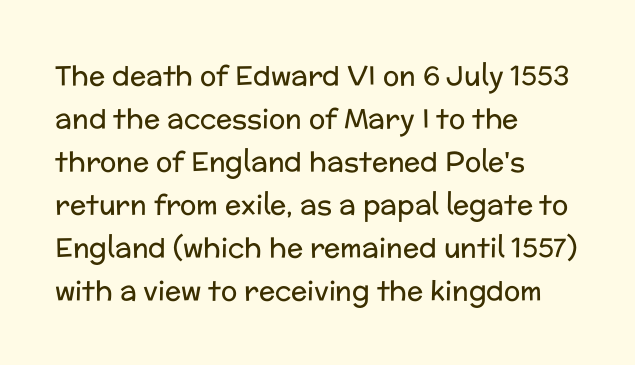
Q: Is the text bold? A: No.
Q: Is the text italic (slanted)? A: No, it is upright.
Q: Is the text underlined? A: No.
Q: How is the paragraph aligned? A: Left-aligned.
Q: Is the spacing between letters normal or unusually wide? A: Normal.
Q: Is the spacing between lines tight, normal or loose? A: Normal.
